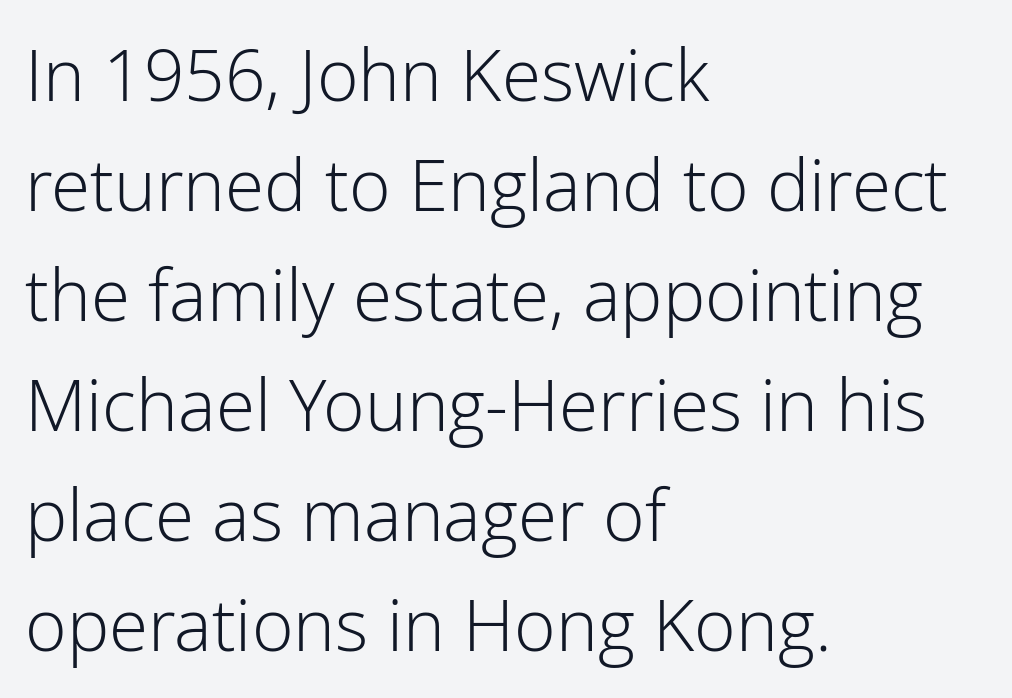
{"serif": "no", "italic": "no", "bold": "no", "weight": "light", "width": "normal", "stroke_contrast": "low", "x_height": "medium", "monospaced": "no", "underline": "no", "align": "left", "line_spacing": "normal", "line_spacing_ratio": 1.55, "letter_spacing": "normal", "letter_spacing_em": 0.0, "glyph_px": 71}
